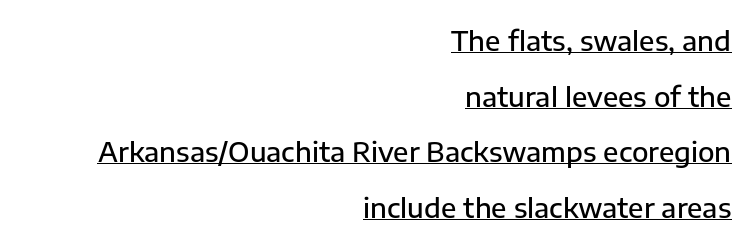
The image shows 27 px text type, upright; set right-aligned, loose line spacing (2.06x), normal letter spacing, underlined.
